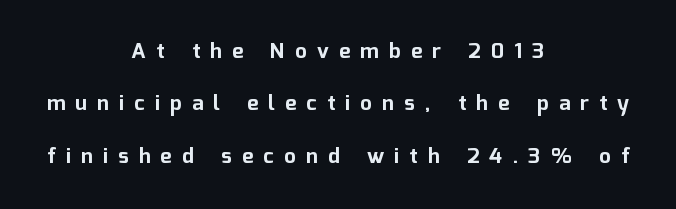
{"italic": "no", "bold": "yes", "underline": "no", "align": "center", "line_spacing": "loose", "line_spacing_ratio": 2.49, "letter_spacing": "wide", "letter_spacing_em": 0.49, "glyph_px": 21}
